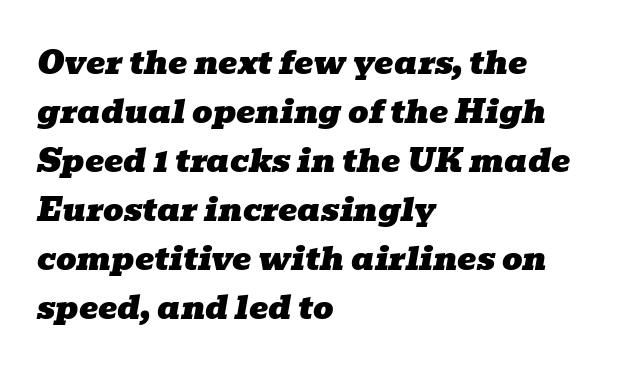
Clear beneath every line of the passage. A typesetter would label this face a serif. The leading is moderate, giving the passage an even texture. Tall strokes in this sample are angled rather than plumb.
